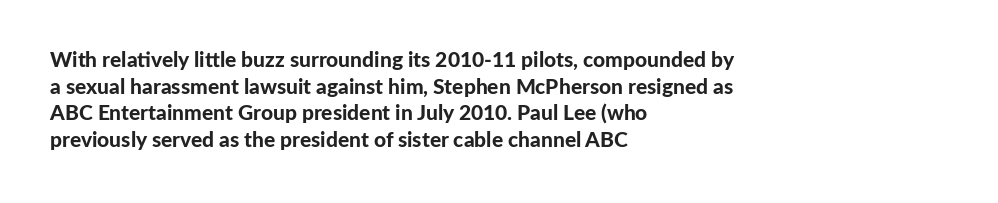
The image shows 21 px bold type, upright; set left-aligned, normal line spacing (1.27x), normal letter spacing, not underlined.
